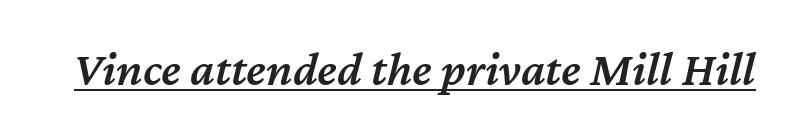
The image shows 49 px semibold type, italic (leaning right); set normal letter spacing, underlined; medium stroke contrast and a medium x-height.
